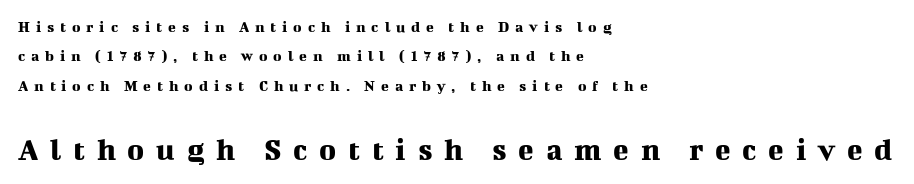
{"serif": "yes", "italic": "no", "width": "normal", "stroke_contrast": "medium", "x_height": "medium", "monospaced": "no", "underline": "no", "align": "left", "line_spacing_ratio": 1.84, "letter_spacing": "wide", "letter_spacing_em": 0.37, "larger_block": "second", "size_ratio": 2.0, "glyph_px": 32}
